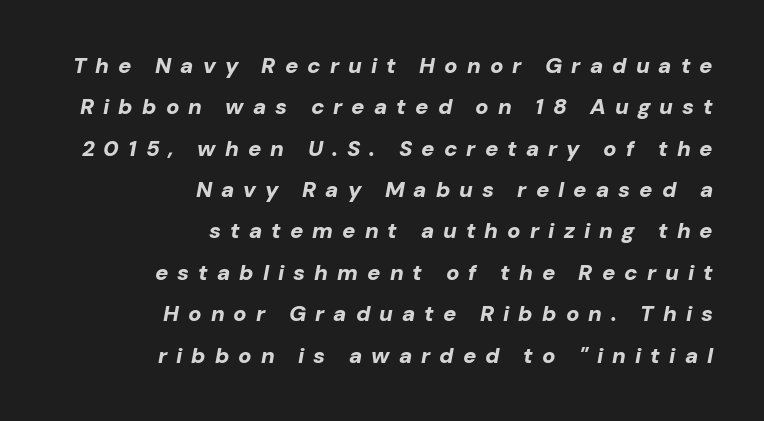
Clear beneath every line of the passage. Bold? Absolutely — the strokes are thick and heavy. Typeset ragged left — the right edge is the straight one. This sample uses an oblique cut, with every glyph tilted off the vertical. How are the letters spaced? Widely, with obvious added tracking.
